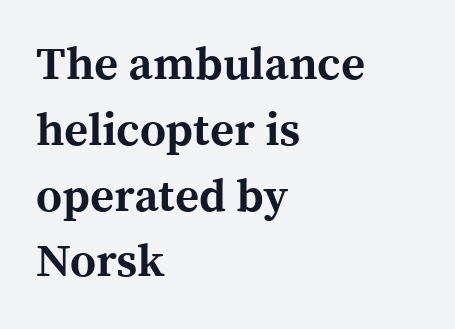
The typography opts for an upright posture over an oblique one. The face used here is proportionally spaced, like ordinary book or web type. Lines of text with bare space underneath. What's the leading like? Ordinary, nothing unusual. Line starts are locked; line ends wander.
